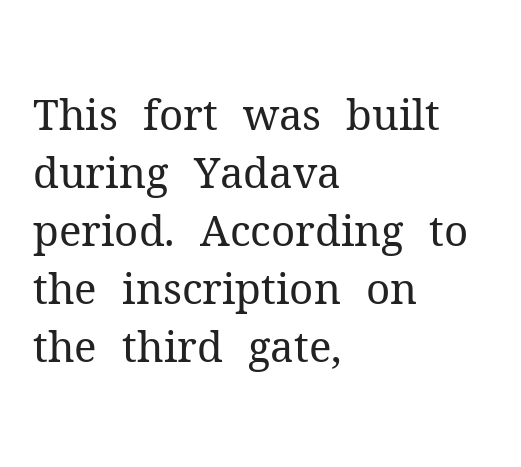
Q: Is the text bold? A: No.
Q: Is the text italic (slanted)? A: No, it is upright.
Q: Is the typeface a serif or a sans-serif typeface? A: Serif.
Q: Is the text underlined? A: No.
Q: How is the paragraph aligned? A: Left-aligned.
Q: Is the spacing between letters normal or unusually wide? A: Normal.
Q: Is the spacing between lines tight, normal or loose? A: Normal.
Q: Width (condensed, normal, or wide)? A: Normal.
Q: Stroke contrast? A: Medium.
Q: x-height? A: Medium.
Q: Monospaced? A: No.
